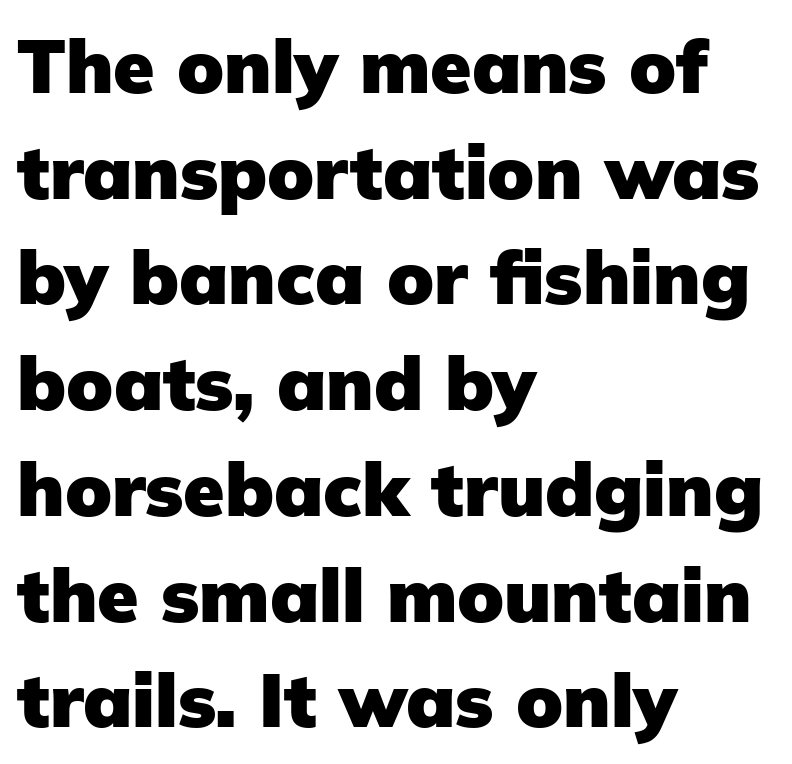
The image shows 75 px heavy sans-serif type, upright; set left-aligned, normal line spacing (1.41x), normal letter spacing, not underlined; low stroke contrast and a medium x-height.
